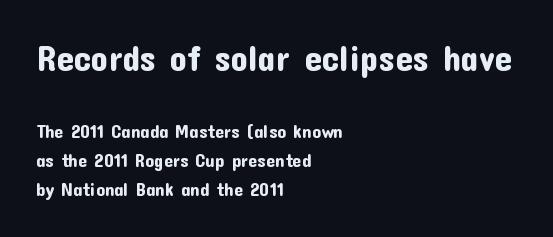
The line texture is even and compact thanks to regular tracking. Rendered with straight, roman letterforms. Character widths vary here, with narrow letters taking less room than wide ones. Note: larger setting up top, smaller setting below. Normally led — the rows are evenly, conventionally spaced.
